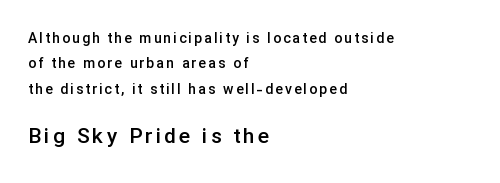
The image shows 21 px text type, upright; set left-aligned, line spacing 1.81x, not underlined; the second (bottom) block is 1.5x larger.
